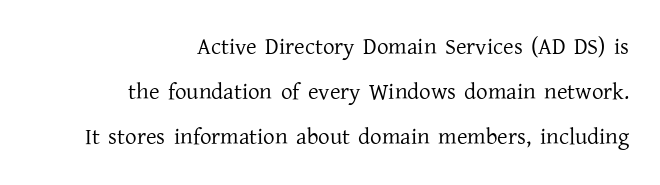
{"italic": "no", "bold": "no", "underline": "no", "align": "right", "line_spacing": "loose", "line_spacing_ratio": 1.95, "letter_spacing": "normal", "letter_spacing_em": 0.0, "glyph_px": 23}
